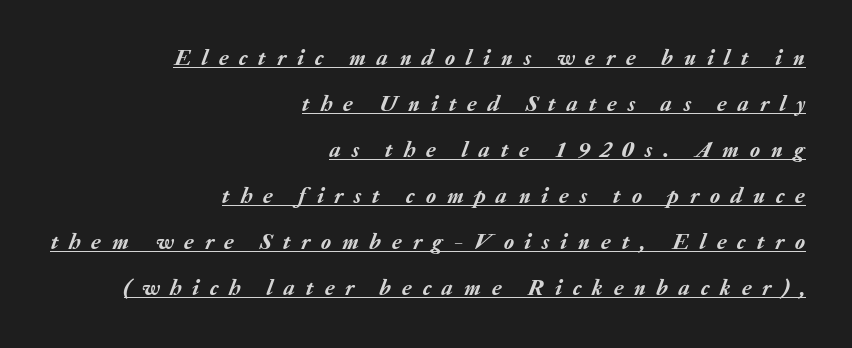
Right-aligned paragraph, ragged on the left. In designer terms, the underline attribute is active on this setting. Each new line begins a long way beneath the previous one. Someone cranked the tracking dial way up on this one. The specimen reads as italic at a glance.
